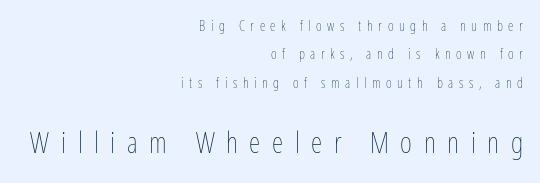
Compare the two chunks: the lower has the greater cap height. Glance below the letters and you will spot only blank space. Typeset ragged left — the right edge is the straight one. A light-to-regular cut is what we see here.
